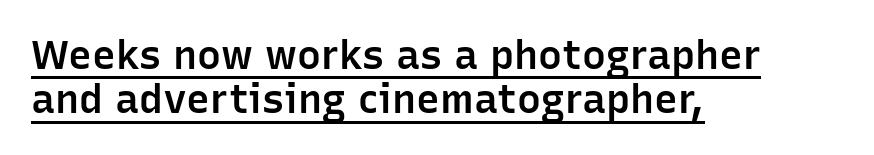
The image shows 40 px semibold sans-serif type, upright; set left-aligned, tight line spacing (1.11x), normal letter spacing, underlined; low stroke contrast and a medium x-height.
